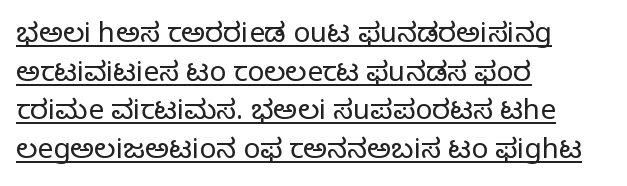
The image shows 28 px light sans-serif type, upright; set left-aligned, normal line spacing (1.38x), normal letter spacing, underlined; low stroke contrast and a medium x-height.
